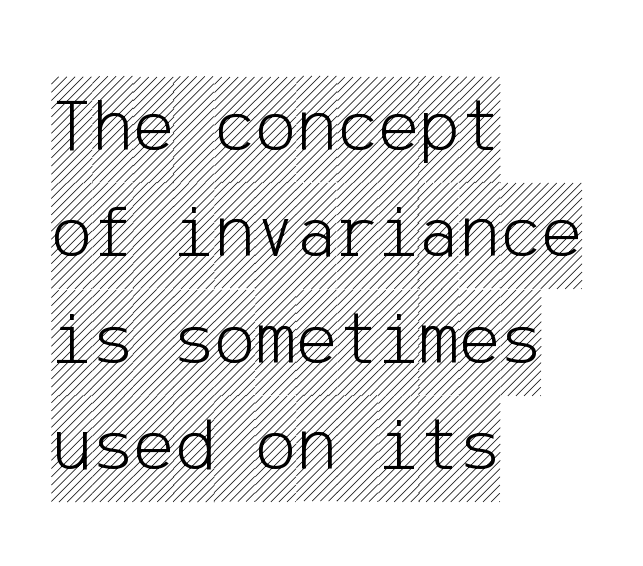
{"italic": "no", "width": "condensed", "x_height": "large", "underline": "no", "align": "left", "line_spacing": "normal", "line_spacing_ratio": 1.38, "letter_spacing": "normal", "letter_spacing_em": 0.0, "glyph_px": 77}
